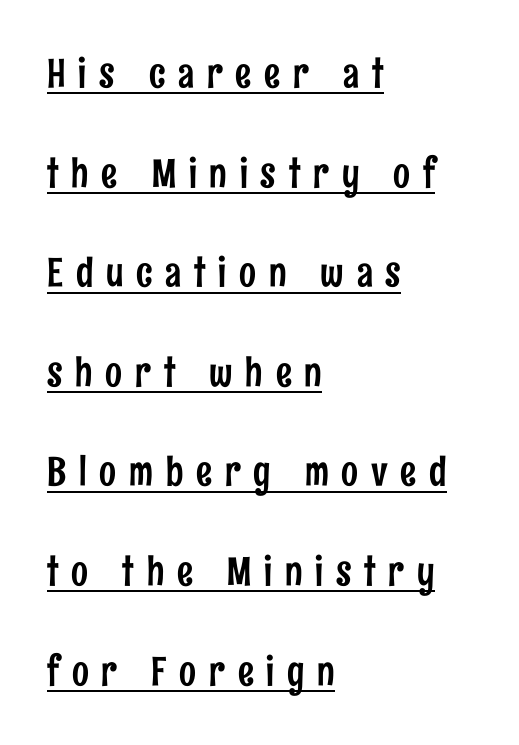
Q: Is the text italic (slanted)? A: No, it is upright.
Q: Is the typeface a serif or a sans-serif typeface? A: Sans-serif.
Q: Is the text underlined? A: Yes.
Q: How is the paragraph aligned? A: Left-aligned.
Q: Is the spacing between letters normal or unusually wide? A: Unusually wide.
Q: Is the spacing between lines tight, normal or loose? A: Loose.
Q: Width (condensed, normal, or wide)? A: Condensed.
Q: Stroke contrast? A: Low.
Q: x-height? A: Medium.
Q: Monospaced? A: No.
